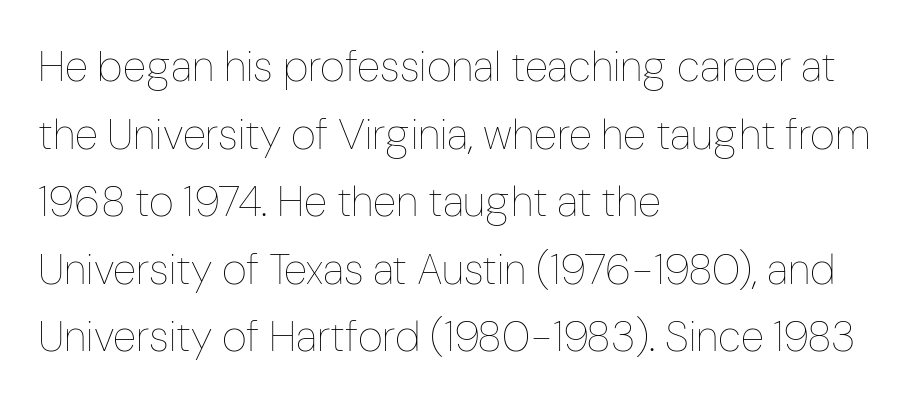
{"italic": "no", "bold": "no", "weight": "thin", "width": "condensed", "stroke_contrast": "low", "x_height": "medium", "monospaced": "no", "underline": "no", "align": "left", "line_spacing": "normal", "line_spacing_ratio": 1.57, "letter_spacing": "normal", "letter_spacing_em": 0.0, "glyph_px": 43}
